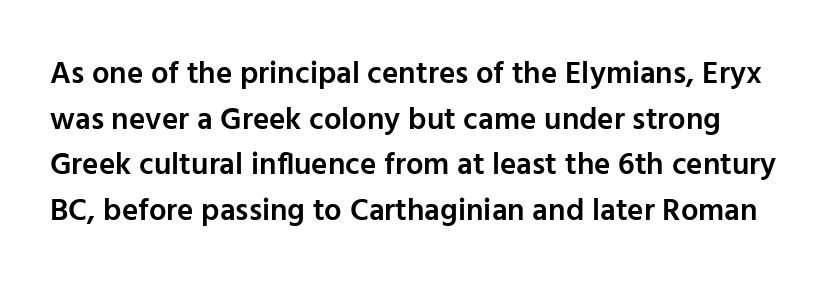
Q: Is the text bold? A: Semi-bold.
Q: Is the text italic (slanted)? A: No, it is upright.
Q: Is the typeface a serif or a sans-serif typeface? A: Sans-serif.
Q: Is the text underlined? A: No.
Q: Is the spacing between letters normal or unusually wide? A: Normal.
Q: Is the spacing between lines tight, normal or loose? A: Normal.
Q: Width (condensed, normal, or wide)? A: Normal.
Q: Stroke contrast? A: Low.
Q: x-height? A: Medium.
Q: Monospaced? A: No.
